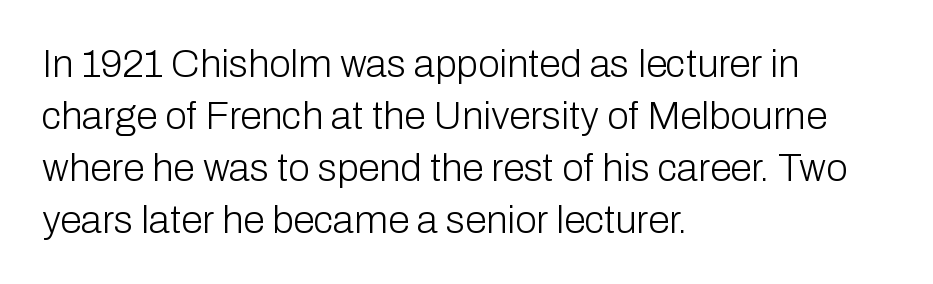
{"serif": "no", "italic": "no", "bold": "no", "weight": "light", "width": "normal", "stroke_contrast": "low", "x_height": "medium", "monospaced": "no", "underline": "no", "align": "left", "line_spacing": "normal", "line_spacing_ratio": 1.33, "letter_spacing": "normal", "letter_spacing_em": 0.0, "glyph_px": 39}
